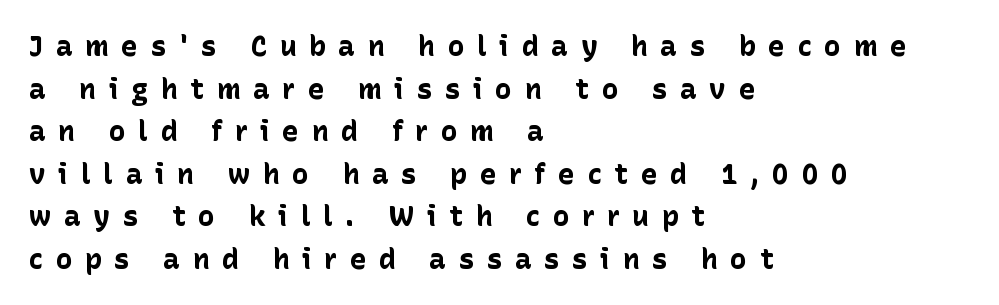
{"serif": "no", "italic": "no", "bold": "yes", "weight": "bold", "width": "normal", "stroke_contrast": "low", "x_height": "medium", "monospaced": "no", "underline": "no", "align": "left", "line_spacing": "normal", "line_spacing_ratio": 1.52, "letter_spacing": "wide", "letter_spacing_em": 0.45, "glyph_px": 28}
